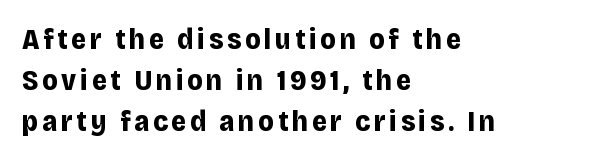
Is this a sans? Yes — the strokes have no serifs. Weight: bold. The compositor pushed each line to the left boundary. The passage shown is not underscored anywhere.
